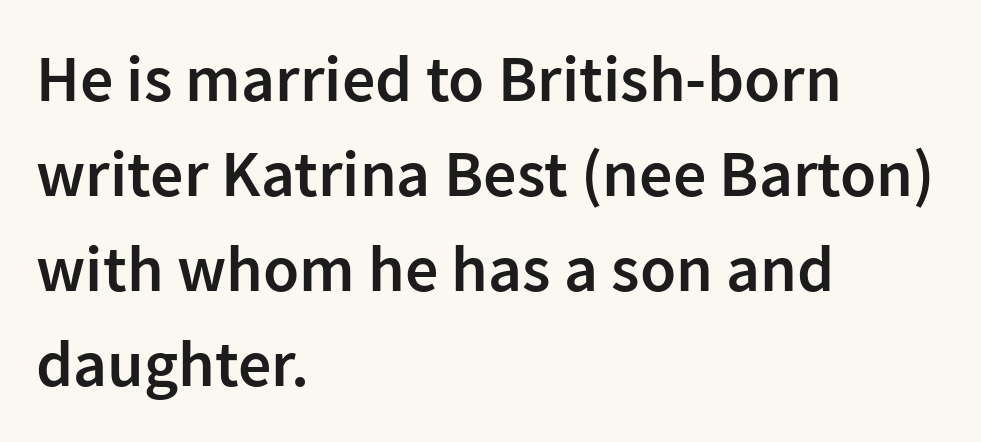
The image shows 66 px semibold sans-serif type, upright; set left-aligned, normal line spacing (1.44x), normal letter spacing, not underlined; low stroke contrast and a medium x-height.
